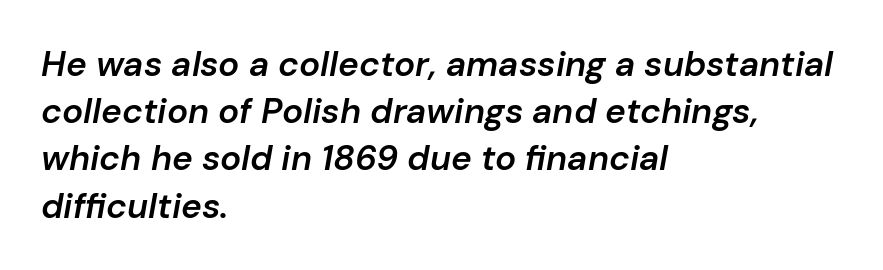
Rows of type keep a routine distance in the vertical direction. Compared with an ordinary text face, these strokes are moderately heavier — a semibold. Glance below the letters and you will spot only blank space. The text block is weighted toward the left margin, trailing off unevenly rightward. The letters sit at their default tracking, neither squeezed nor spread. The letters advance in unequal steps, a hallmark of proportional type.
